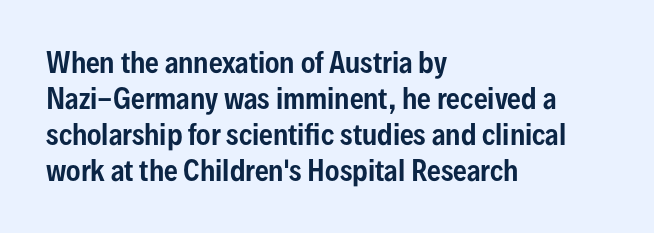
The image shows 27 px text type, upright; set left-aligned, normal line spacing (1.33x), normal letter spacing, not underlined.
